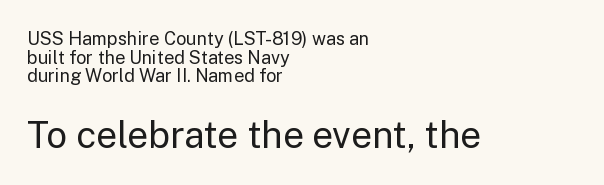
Is this a fixed-width face? No — the glyphs have proportional, varying widths. Whoever set this chose condensed vertical rhythm over breathing room. Letters have the restrained weight of plain body copy at most. Do the letters lean? They stand straight. The rendering enlarges the type as you move from the upper chunk to the lower.
